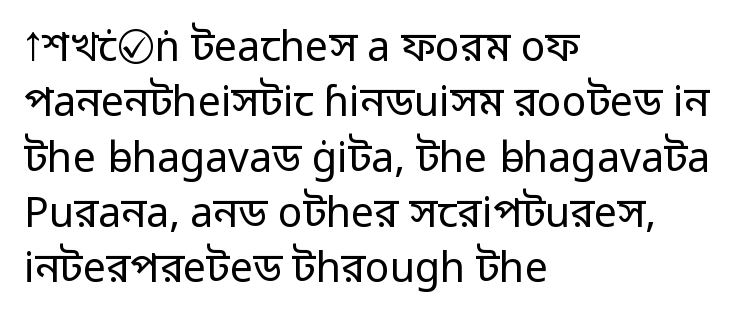
The image shows 41 px regular-weight sans-serif type, upright; set left-aligned, normal line spacing (1.35x), normal letter spacing, not underlined; low stroke contrast and a medium x-height.
